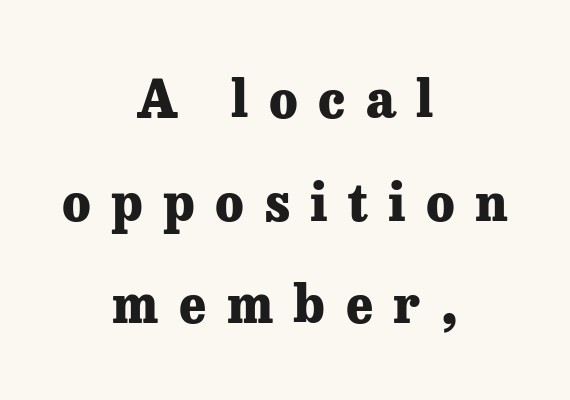
{"serif": "yes", "italic": "no", "bold": "yes", "weight": "heavy", "width": "normal", "stroke_contrast": "low", "x_height": "medium", "monospaced": "no", "underline": "no", "align": "center", "line_spacing": "loose", "line_spacing_ratio": 2.01, "letter_spacing": "wide", "letter_spacing_em": 0.4, "glyph_px": 51}
